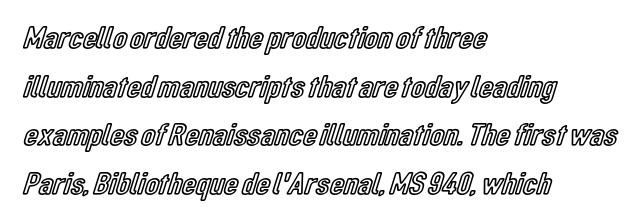
The image shows 32 px condensed type; set left-aligned, normal line spacing (1.52x), normal letter spacing, not underlined; a medium x-height.
